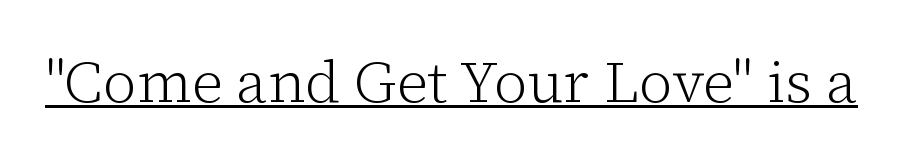
Q: Is the text bold? A: No.
Q: Is the text italic (slanted)? A: No, it is upright.
Q: Is the typeface a serif or a sans-serif typeface? A: Serif.
Q: Is the text underlined? A: Yes.
Q: Is the spacing between letters normal or unusually wide? A: Normal.
Q: Width (condensed, normal, or wide)? A: Normal.
Q: Stroke contrast? A: Low.
Q: x-height? A: Medium.
Q: Monospaced? A: No.
